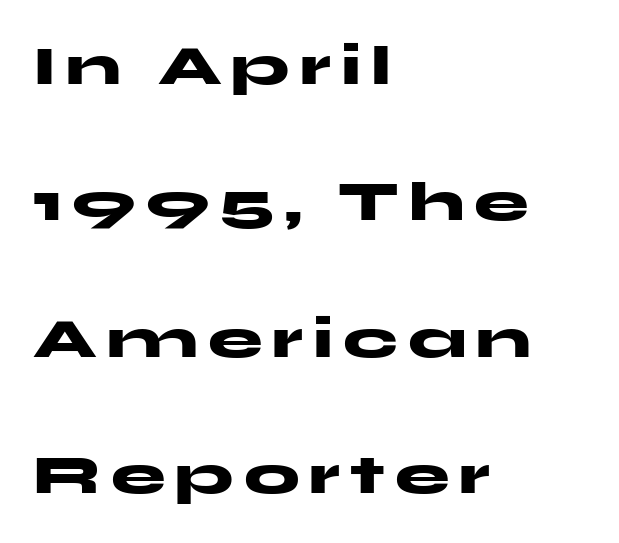
{"serif": "no", "italic": "no", "bold": "yes", "weight": "heavy", "width": "wide", "stroke_contrast": "medium", "x_height": "medium", "monospaced": "no", "underline": "no", "align": "left", "line_spacing": "loose", "line_spacing_ratio": 2.48, "glyph_px": 55}
